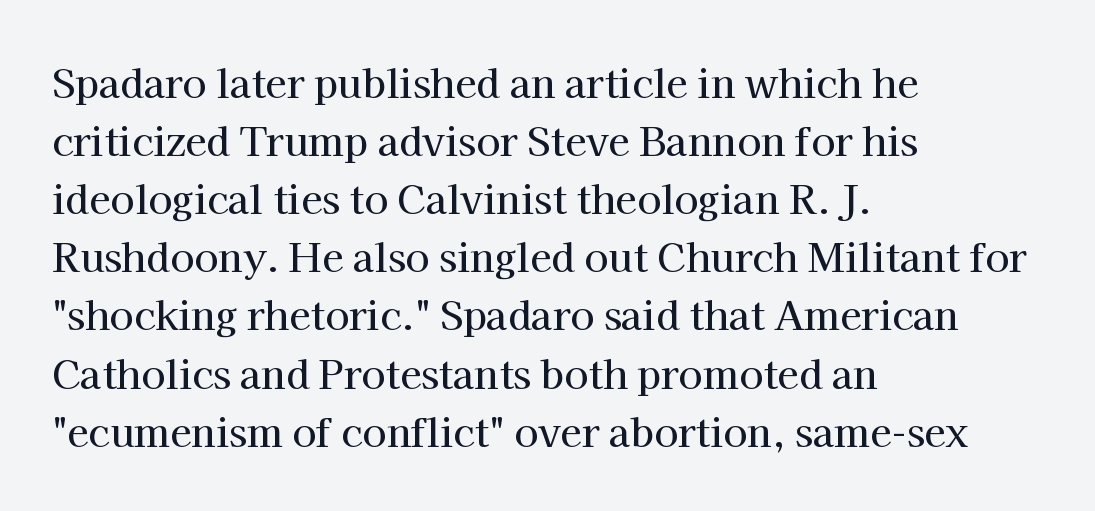
Q: Is the text italic (slanted)? A: No, it is upright.
Q: Is the typeface a serif or a sans-serif typeface? A: Serif.
Q: Is the text underlined? A: No.
Q: How is the paragraph aligned? A: Left-aligned.
Q: Is the spacing between letters normal or unusually wide? A: Normal.
Q: Is the spacing between lines tight, normal or loose? A: Normal.
Q: Width (condensed, normal, or wide)? A: Normal.
Q: Stroke contrast? A: High.
Q: x-height? A: Medium.
Q: Monospaced? A: No.
